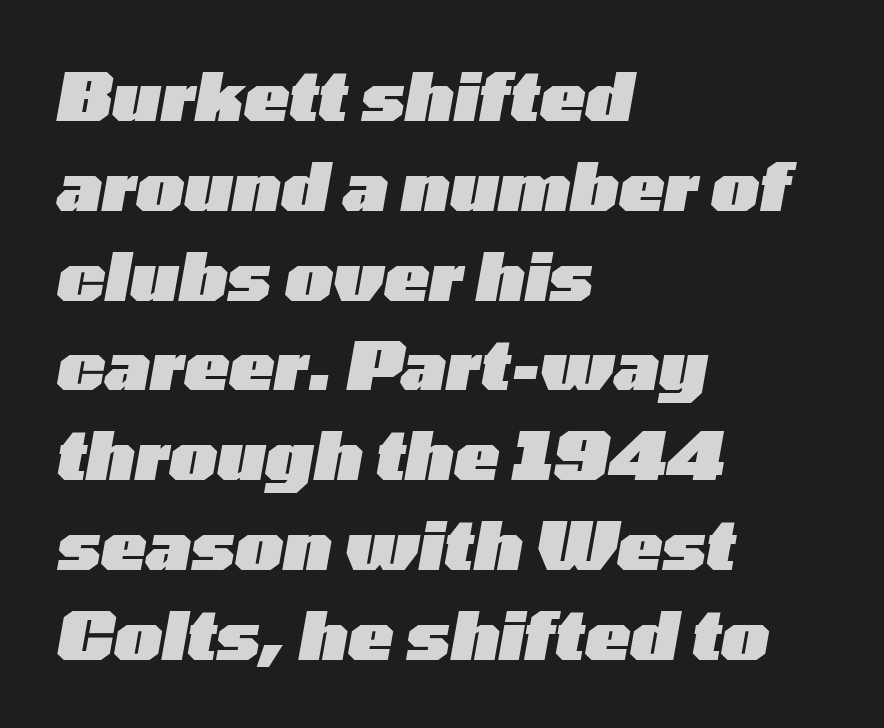
{"italic": "yes", "lean": "right", "slant_degrees": 10, "bold": "yes", "weight": "heavy", "width": "wide", "stroke_contrast": "low", "x_height": "medium", "monospaced": "no", "underline": "no", "align": "left", "line_spacing": "normal", "line_spacing_ratio": 1.34, "letter_spacing": "normal", "letter_spacing_em": 0.0, "glyph_px": 67}
